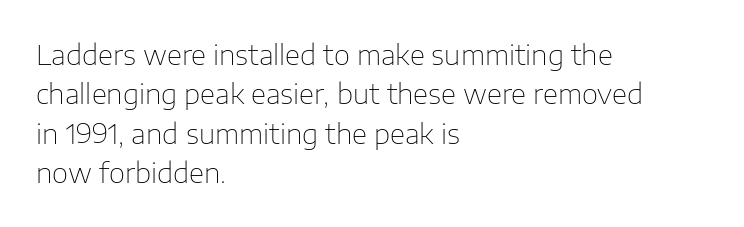
Q: Is the text bold? A: No.
Q: Is the text italic (slanted)? A: No, it is upright.
Q: Is the typeface a serif or a sans-serif typeface? A: Sans-serif.
Q: Is the text underlined? A: No.
Q: How is the paragraph aligned? A: Left-aligned.
Q: Is the spacing between letters normal or unusually wide? A: Normal.
Q: Is the spacing between lines tight, normal or loose? A: Normal.
Q: Width (condensed, normal, or wide)? A: Normal.
Q: Stroke contrast? A: Low.
Q: x-height? A: Medium.
Q: Monospaced? A: No.
